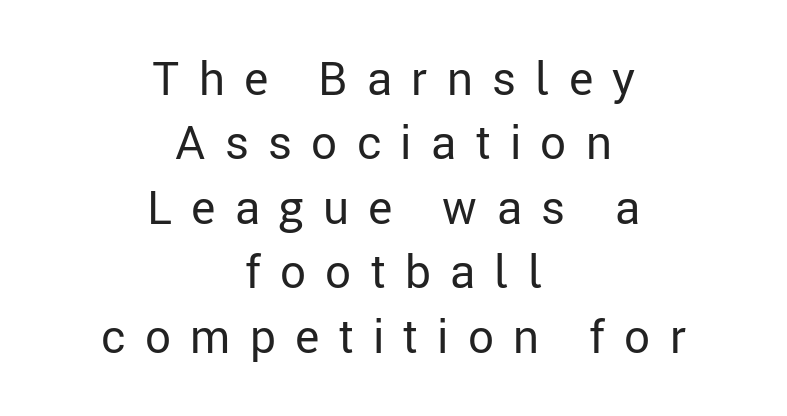
The image shows 46 px regular-weight sans-serif type, upright; set centered, normal line spacing (1.4x), unusually wide letter spacing (+0.42 em), not underlined; low stroke contrast and a medium x-height.
